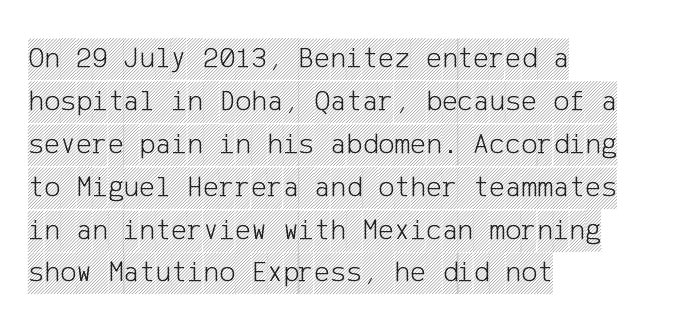
The image shows 30 px condensed type, upright; set left-aligned, normal line spacing (1.43x), normal letter spacing, not underlined; a large x-height.
